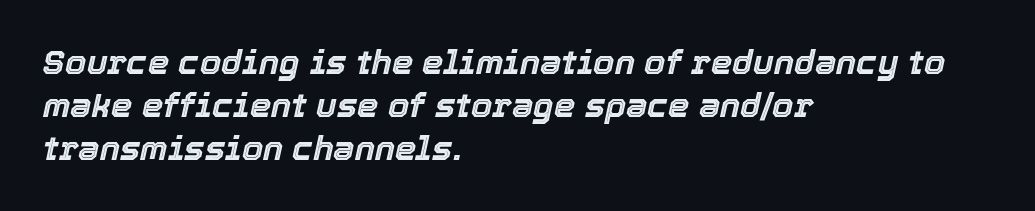
The image shows 34 px text type, italic (leaning right); set left-aligned, normal line spacing (1.27x), normal letter spacing, not underlined; a medium x-height.
